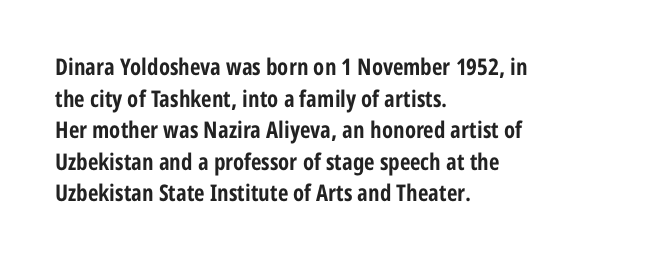
One glance says typical: line gaps are just what's usual. The letters stand upright; this is a roman face. These lines stack with their left ends in a neat column. Bold? Absolutely — the strokes are thick and heavy.
